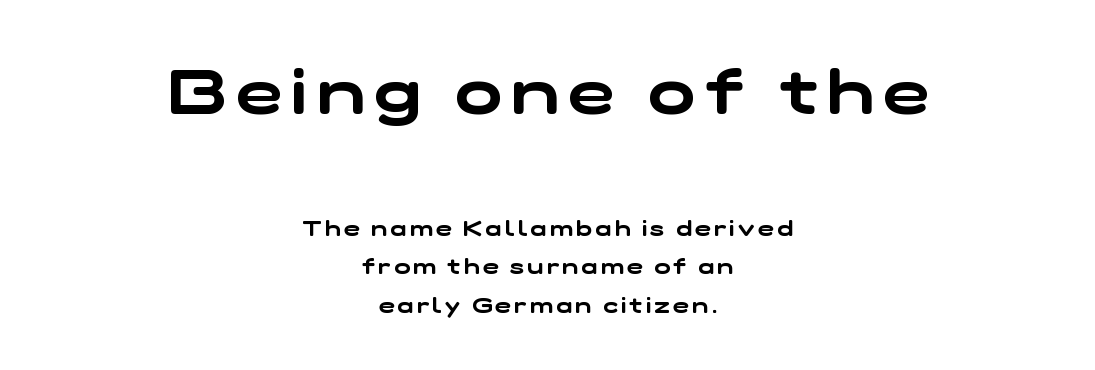
The image shows 62 px wide sans-serif type; set centered, line spacing 1.83x, not underlined; the first (top) block is 2.95x larger; low stroke contrast and a medium x-height.
